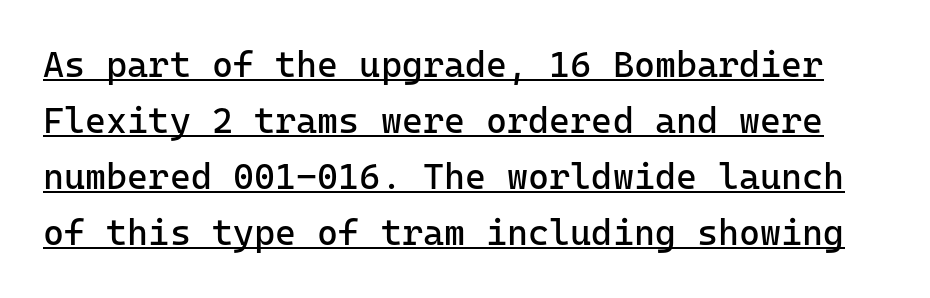
Is this a heavy cut? Hardly; it is regular or lighter. The line texture is even and compact thanks to regular tracking. The face used here is a sans, in the tradition of grotesques and geometrics. The letters stand upright; this is a roman face. Like a heading marked for emphasis, these lines bear an underscore. Quick note: interline space is typical.
